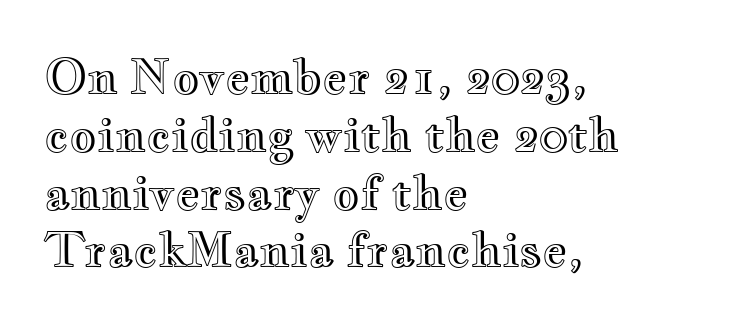
The rendering keeps characters at their native spacing. Words float on clear page, feet unadorned. The passage shown is typed in a proportional face where columns would drift. Posture: upright roman.
